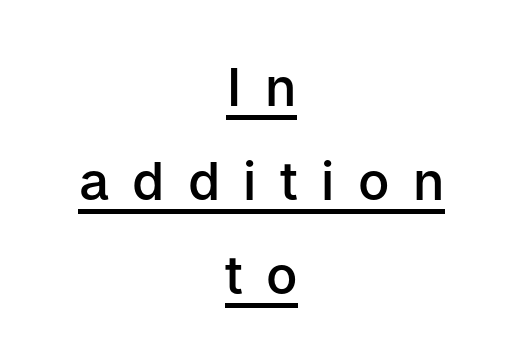
{"serif": "no", "italic": "no", "bold": "semi", "weight": "semibold", "width": "normal", "stroke_contrast": "low", "x_height": "medium", "monospaced": "no", "underline": "yes", "align": "center", "line_spacing_ratio": 1.81, "letter_spacing": "wide", "letter_spacing_em": 0.45, "glyph_px": 52}
